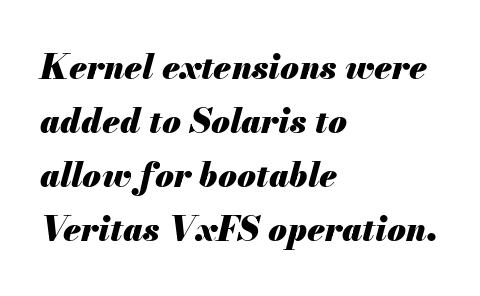
The image shows 34 px heavy type, italic (leaning right); set left-aligned, normal line spacing (1.59x), normal letter spacing, not underlined; medium stroke contrast and a small x-height.
